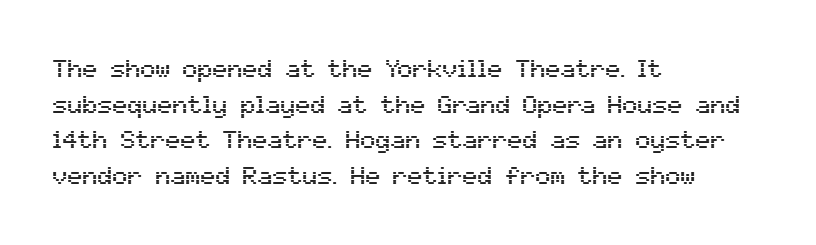
Q: Is the text italic (slanted)? A: No, it is upright.
Q: Is the text underlined? A: No.
Q: How is the paragraph aligned? A: Left-aligned.
Q: Is the spacing between letters normal or unusually wide? A: Normal.
Q: Is the spacing between lines tight, normal or loose? A: Normal.
